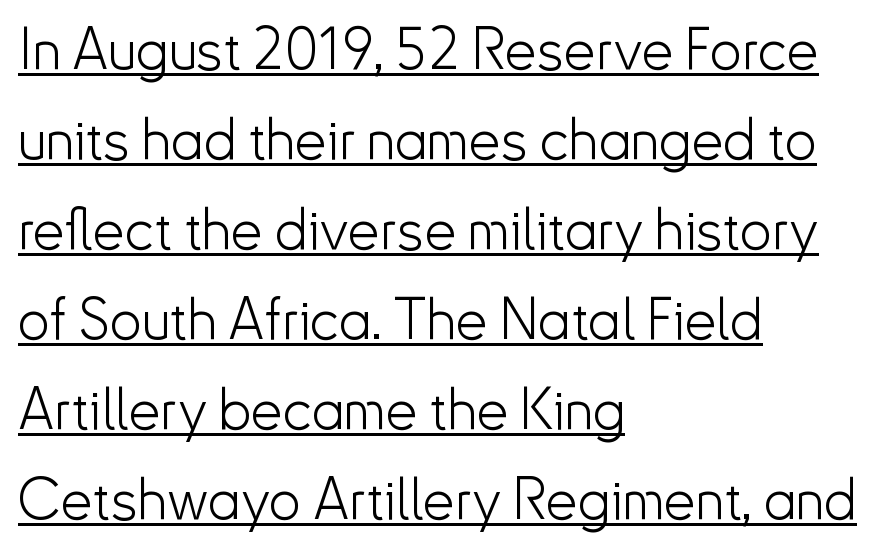
Q: Is the text bold? A: No.
Q: Is the text italic (slanted)? A: No, it is upright.
Q: Is the typeface a serif or a sans-serif typeface? A: Sans-serif.
Q: Is the text underlined? A: Yes.
Q: How is the paragraph aligned? A: Left-aligned.
Q: Is the spacing between letters normal or unusually wide? A: Normal.
Q: Is the spacing between lines tight, normal or loose? A: Normal.
Q: Width (condensed, normal, or wide)? A: Normal.
Q: Stroke contrast? A: Low.
Q: x-height? A: Small.
Q: Monospaced? A: No.
